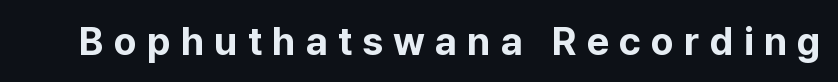
Q: Is the text bold? A: Yes.
Q: Is the text italic (slanted)? A: No, it is upright.
Q: Is the typeface a serif or a sans-serif typeface? A: Sans-serif.
Q: Is the text underlined? A: No.
Q: Is the spacing between letters normal or unusually wide? A: Unusually wide.
Q: Width (condensed, normal, or wide)? A: Normal.
Q: Stroke contrast? A: Low.
Q: x-height? A: Medium.
Q: Monospaced? A: No.
